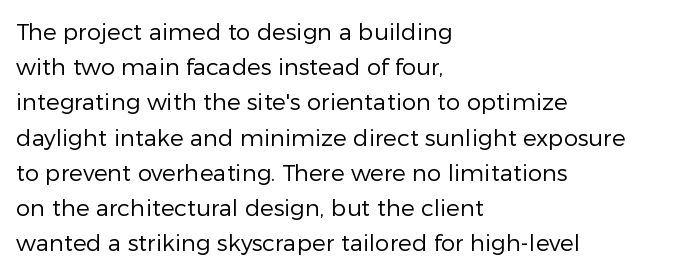
The image shows 23 px text type, upright; set left-aligned, normal line spacing (1.53x), normal letter spacing, not underlined.
